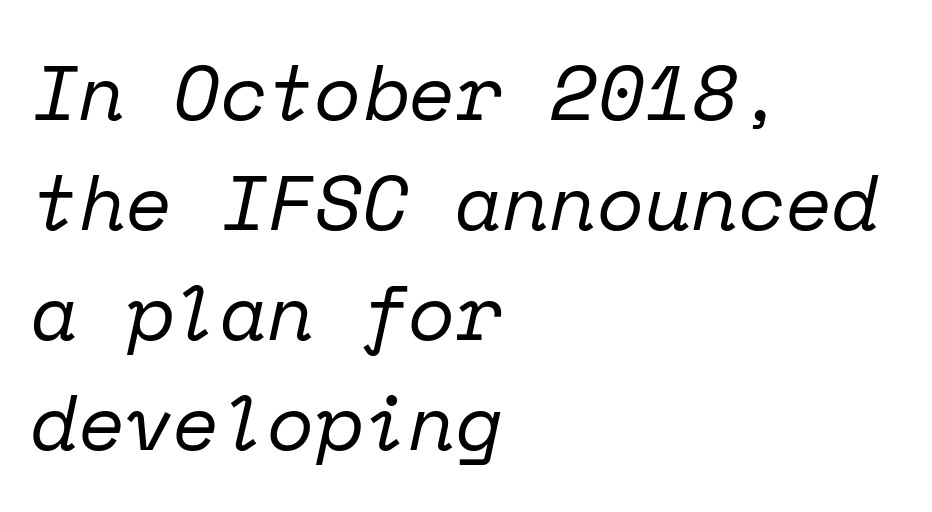
{"serif": "yes", "italic": "yes", "lean": "right", "slant_degrees": 12, "bold": "no", "weight": "regular", "width": "normal", "stroke_contrast": "low", "x_height": "medium", "monospaced": "yes", "underline": "no", "align": "left", "line_spacing": "normal", "line_spacing_ratio": 1.43, "letter_spacing": "normal", "letter_spacing_em": 0.0, "glyph_px": 77}
